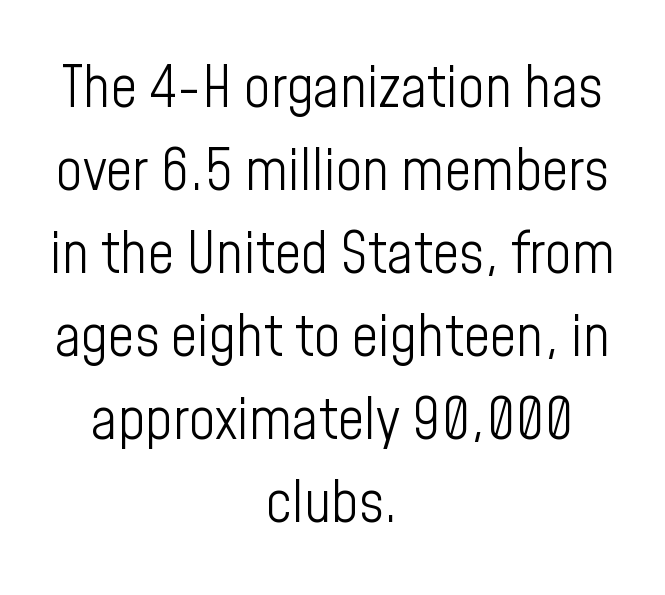
Q: Is the text bold? A: No.
Q: Is the text italic (slanted)? A: No, it is upright.
Q: Is the typeface a serif or a sans-serif typeface? A: Sans-serif.
Q: Is the text underlined? A: No.
Q: How is the paragraph aligned? A: Centered.
Q: Is the spacing between letters normal or unusually wide? A: Normal.
Q: Is the spacing between lines tight, normal or loose? A: Normal.
Q: Width (condensed, normal, or wide)? A: Condensed.
Q: Stroke contrast? A: Low.
Q: x-height? A: Medium.
Q: Monospaced? A: No.
